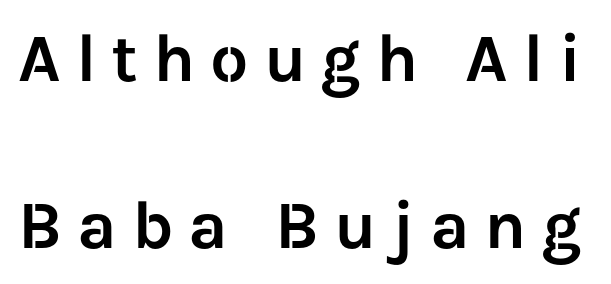
You could not count columns in this text — the font is proportionally spaced. These lines have a slow, spaced-out rhythm from letter to letter. The line-height multiplier appears high, well above default. The space directly below the letters is spotless. This rendering employs a face without finishing strokes, i.e., a sans-serif.
